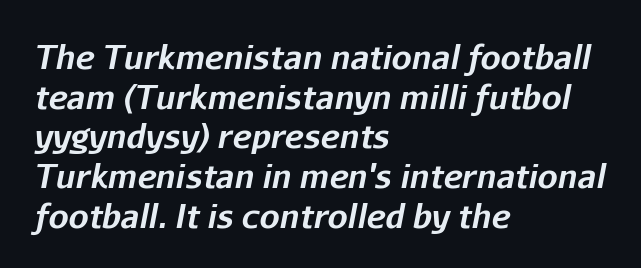
{"italic": "yes", "lean": "right", "slant_degrees": 11, "bold": "yes", "weight": "bold", "width": "normal", "stroke_contrast": "low", "x_height": "medium", "monospaced": "no", "underline": "no", "align": "left", "line_spacing_ratio": 1.24, "letter_spacing": "normal", "letter_spacing_em": 0.0, "glyph_px": 32}
